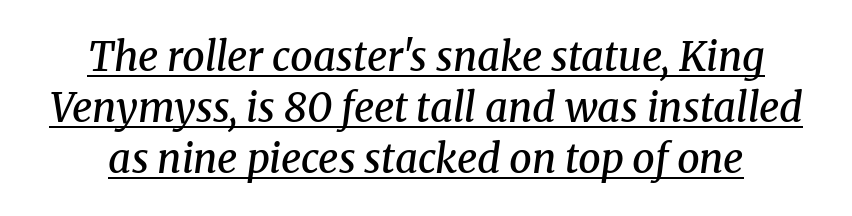
Q: Is the text bold? A: Semi-bold.
Q: Is the text italic (slanted)? A: Yes, it leans right by about 8 degrees.
Q: Is the typeface a serif or a sans-serif typeface? A: Serif.
Q: Is the text underlined? A: Yes.
Q: Is the spacing between letters normal or unusually wide? A: Normal.
Q: Is the spacing between lines tight, normal or loose? A: Normal.
Q: Width (condensed, normal, or wide)? A: Normal.
Q: Stroke contrast? A: Medium.
Q: x-height? A: Medium.
Q: Monospaced? A: No.
